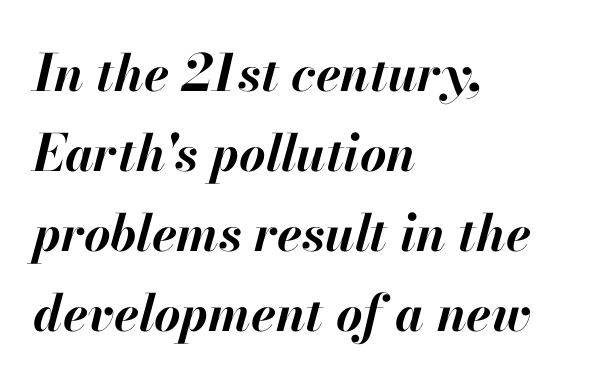
Italic? Definitely — the glyphs are oblique. Anything drawn beneath the words? Only blank space. Which margin do the lines hug? The left one — the right edge is uneven. This sample uses plain, unmodified letter spacing.
